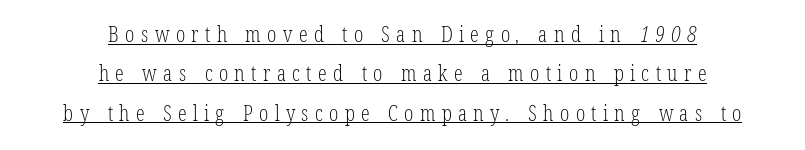
Q: Is the text bold? A: No.
Q: Is the text underlined? A: Yes.
Q: How is the paragraph aligned? A: Centered.
Q: Is the spacing between letters normal or unusually wide? A: Unusually wide.
